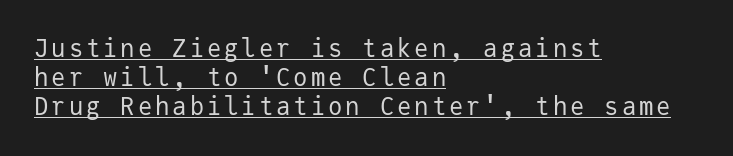
Q: Is the text bold? A: No.
Q: Is the text italic (slanted)? A: No, it is upright.
Q: Is the text underlined? A: Yes.
Q: How is the paragraph aligned? A: Left-aligned.
